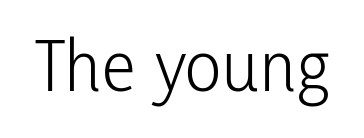
{"serif": "no", "italic": "no", "bold": "no", "weight": "light", "width": "condensed", "stroke_contrast": "low", "x_height": "medium", "monospaced": "no", "underline": "no", "letter_spacing": "normal", "letter_spacing_em": 0.0, "glyph_px": 76}
